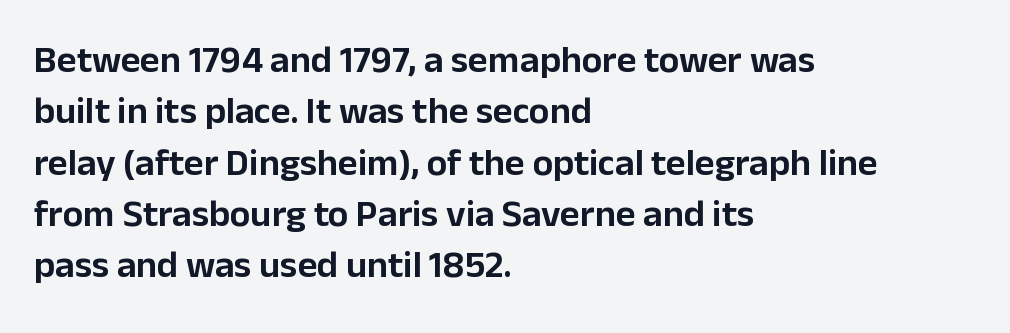
Q: Is the text italic (slanted)? A: No, it is upright.
Q: Is the typeface a serif or a sans-serif typeface? A: Sans-serif.
Q: Is the text underlined? A: No.
Q: How is the paragraph aligned? A: Left-aligned.
Q: Is the spacing between letters normal or unusually wide? A: Normal.
Q: Is the spacing between lines tight, normal or loose? A: Normal.
Q: Width (condensed, normal, or wide)? A: Normal.
Q: Stroke contrast? A: Low.
Q: x-height? A: Medium.
Q: Monospaced? A: No.
